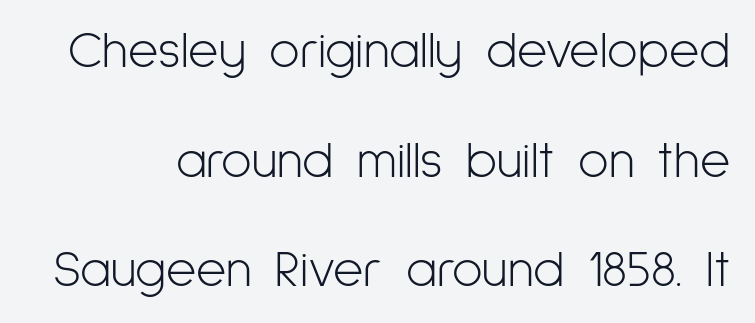
Q: Is the text bold? A: No.
Q: Is the text italic (slanted)? A: No, it is upright.
Q: Is the typeface a serif or a sans-serif typeface? A: Sans-serif.
Q: Is the text underlined? A: No.
Q: Is the spacing between letters normal or unusually wide? A: Normal.
Q: Is the spacing between lines tight, normal or loose? A: Loose.
Q: Width (condensed, normal, or wide)? A: Condensed.
Q: Stroke contrast? A: Low.
Q: x-height? A: Medium.
Q: Monospaced? A: No.
